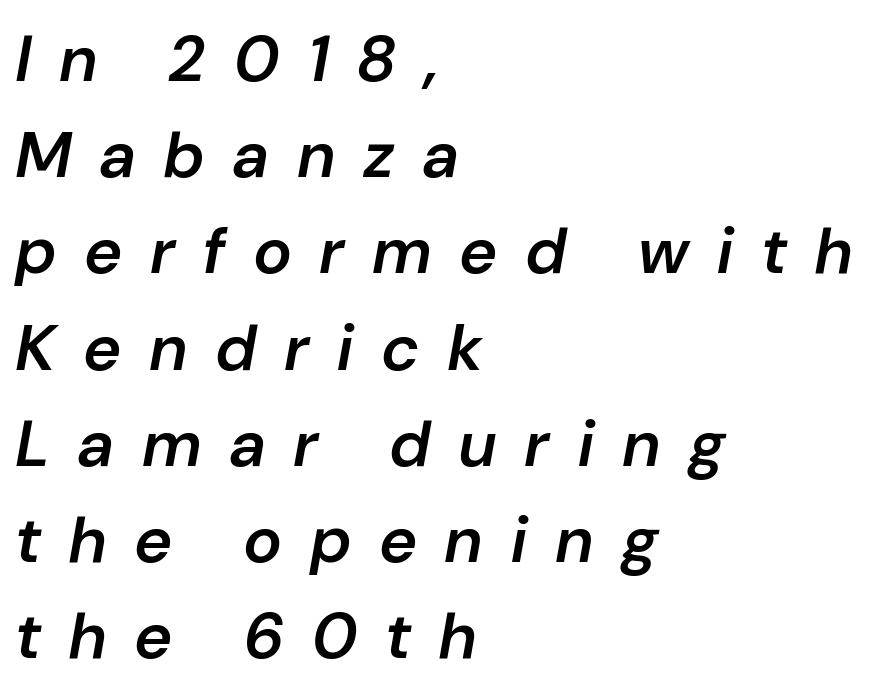
Q: Is the text bold? A: Semi-bold.
Q: Is the text italic (slanted)? A: Yes, it leans right by about 10 degrees.
Q: Is the text underlined? A: No.
Q: How is the paragraph aligned? A: Left-aligned.
Q: Is the spacing between letters normal or unusually wide? A: Unusually wide.
Q: Is the spacing between lines tight, normal or loose? A: Normal.
Q: Width (condensed, normal, or wide)? A: Normal.
Q: Stroke contrast? A: Low.
Q: x-height? A: Medium.
Q: Monospaced? A: No.
